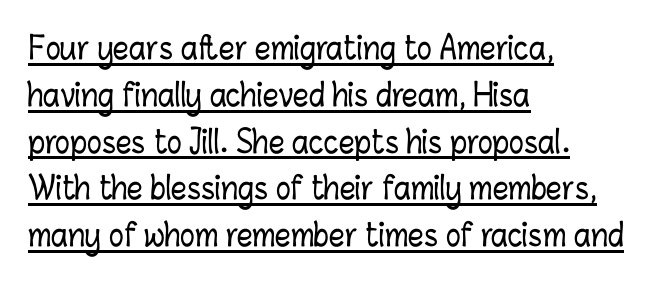
{"italic": "no", "width": "condensed", "stroke_contrast": "low", "x_height": "medium", "monospaced": "no", "underline": "yes", "align": "left", "line_spacing": "normal", "line_spacing_ratio": 1.51, "letter_spacing": "normal", "letter_spacing_em": 0.0, "glyph_px": 31}
